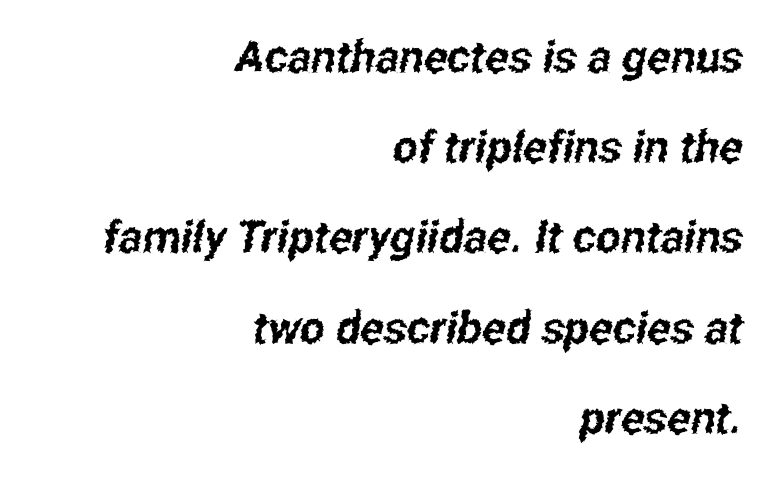
{"serif": "no", "width": "condensed", "stroke_contrast": "low", "x_height": "medium", "monospaced": "no", "underline": "no", "align": "right", "line_spacing": "loose", "line_spacing_ratio": 2.05, "letter_spacing": "normal", "letter_spacing_em": 0.0, "glyph_px": 44}
